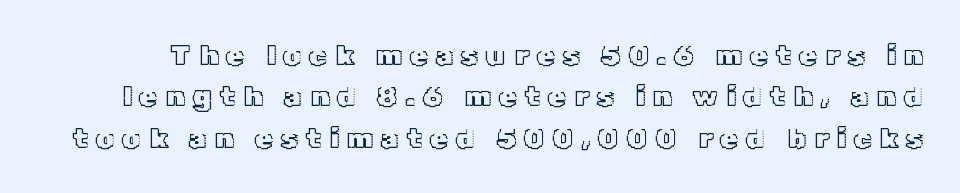
The image shows 29 px text type, upright; set normal line spacing (1.43x), unusually wide letter spacing (+0.27 em), not underlined; a medium x-height.
